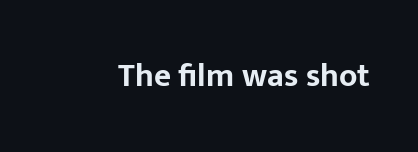
You'd pick this weight for a headline — it's a proper bold. I'd call this a sans setting — the letters go barefoot. The area under the type is left untouched. Spacing verdict: proportional, widths tailored to each character. The line texture is even and compact thanks to regular tracking. These lines were composed using upright roman letters.
